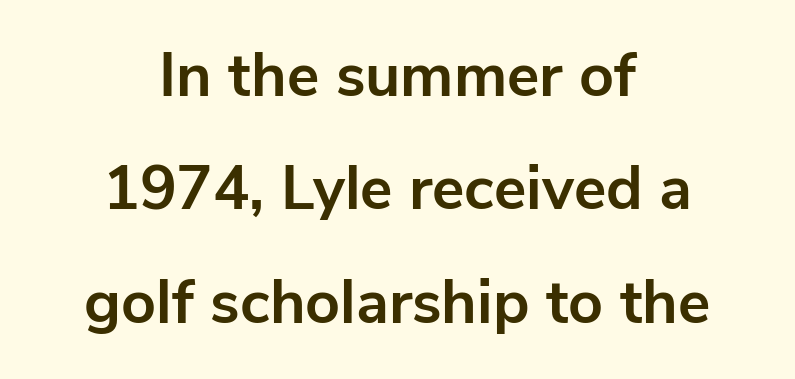
Q: Is the text bold? A: Yes.
Q: Is the text italic (slanted)? A: No, it is upright.
Q: Is the typeface a serif or a sans-serif typeface? A: Sans-serif.
Q: Is the text underlined? A: No.
Q: How is the paragraph aligned? A: Centered.
Q: Is the spacing between letters normal or unusually wide? A: Normal.
Q: Width (condensed, normal, or wide)? A: Normal.
Q: Stroke contrast? A: Low.
Q: x-height? A: Medium.
Q: Monospaced? A: No.
